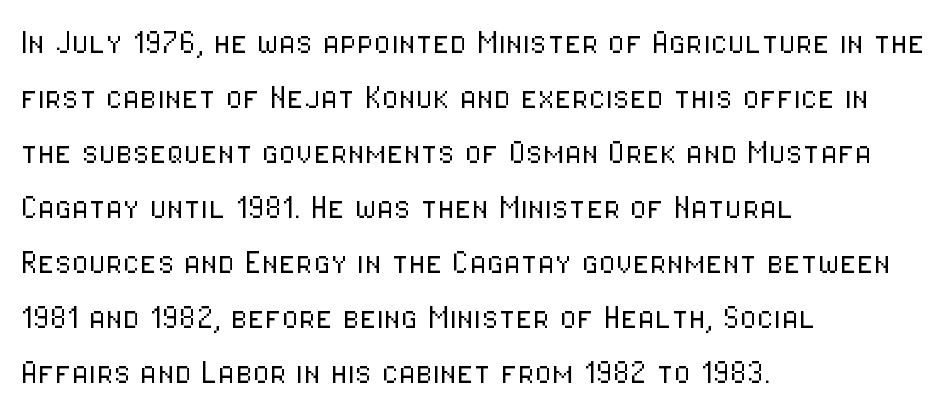
Q: Is the text bold? A: No.
Q: Is the text italic (slanted)? A: No, it is upright.
Q: Is the typeface a serif or a sans-serif typeface? A: Sans-serif.
Q: Is the text underlined? A: No.
Q: How is the paragraph aligned? A: Left-aligned.
Q: Is the spacing between letters normal or unusually wide? A: Normal.
Q: Is the spacing between lines tight, normal or loose? A: Normal.
Q: Width (condensed, normal, or wide)? A: Condensed.
Q: Stroke contrast? A: Low.
Q: x-height? A: Medium.
Q: Monospaced? A: No.
